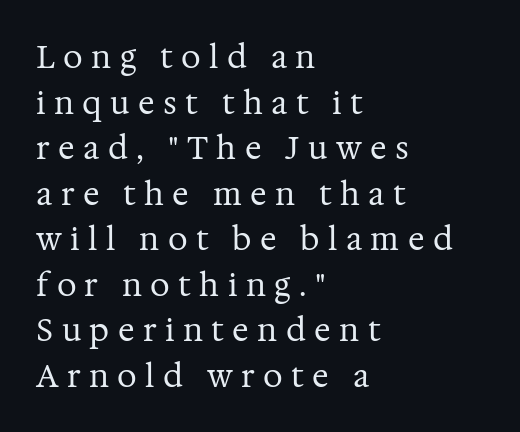
The image shows 31 px regular-weight serif type, upright; set left-aligned, normal line spacing (1.47x), unusually wide letter spacing (+0.27 em), not underlined; medium stroke contrast and a medium x-height.
